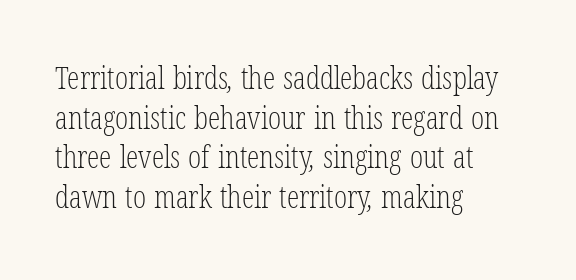
Nobody touched the tracking dial on this one. Line spacing here is normal. Do the characters align in a grid? No, the font is proportional. Just letters on the line, the space beneath them empty. No chunkiness to these letters — they're not bold.
